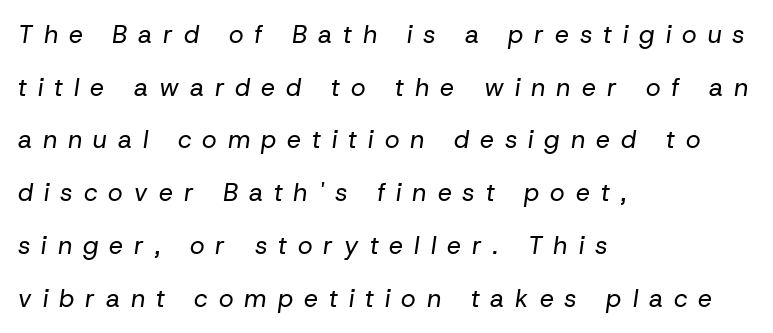
{"italic": "yes", "lean": "right", "slant_degrees": 8, "bold": "no", "underline": "no", "align": "left", "line_spacing": "loose", "line_spacing_ratio": 2.11, "letter_spacing": "wide", "letter_spacing_em": 0.44, "glyph_px": 25}
